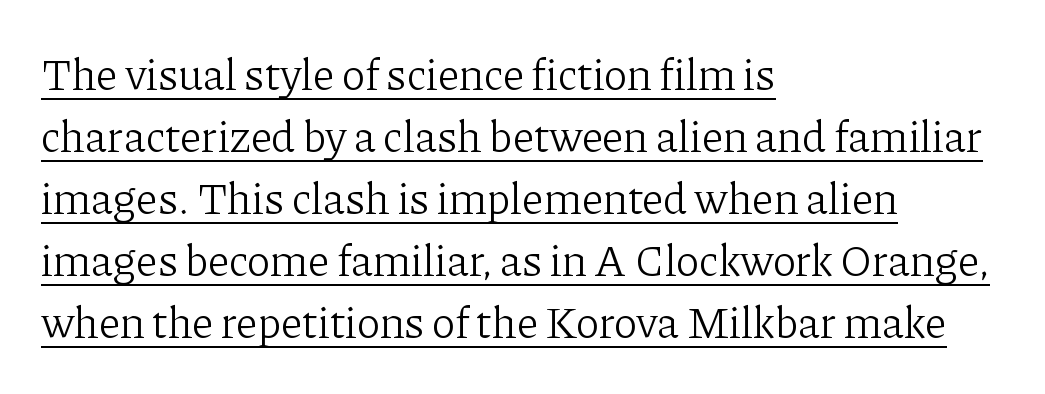
{"serif": "yes", "italic": "no", "bold": "no", "weight": "light", "width": "normal", "stroke_contrast": "low", "x_height": "medium", "monospaced": "no", "underline": "yes", "align": "left", "line_spacing": "normal", "line_spacing_ratio": 1.41, "letter_spacing": "normal", "letter_spacing_em": 0.0, "glyph_px": 44}
